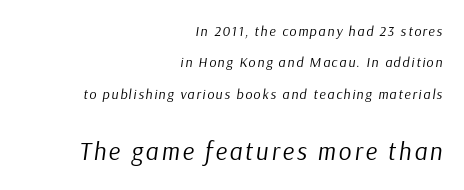
The image shows 25 px text type, italic (leaning right); set right-aligned, loose line spacing (2.24x), not underlined; the second (bottom) block is 1.79x larger.
